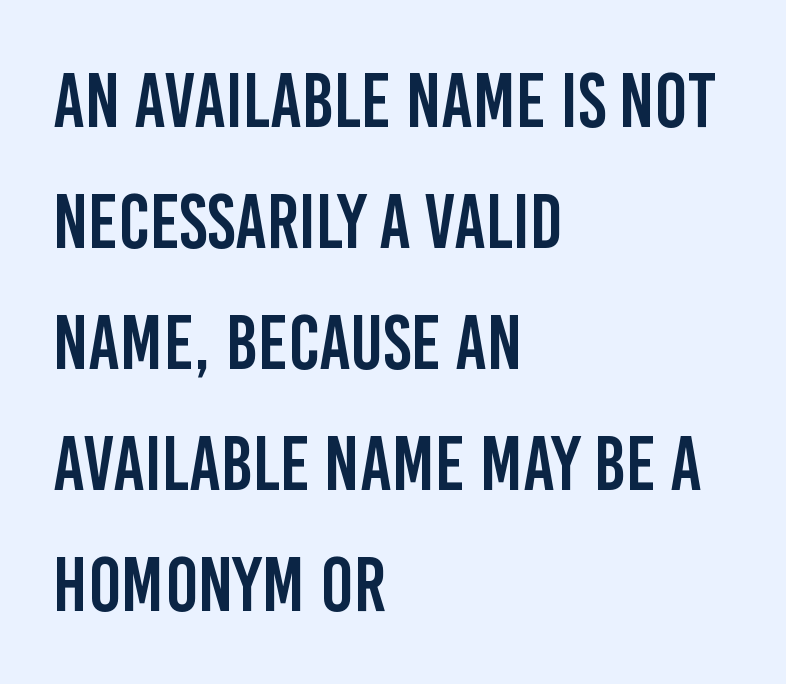
Beneath every word, the page is bare. Note the varied advance widths — an 'i' is clearly narrower than an 'm'. Words appear dense and cohesive because spacing is normal. The type family on display is of the sans-serif kind.
